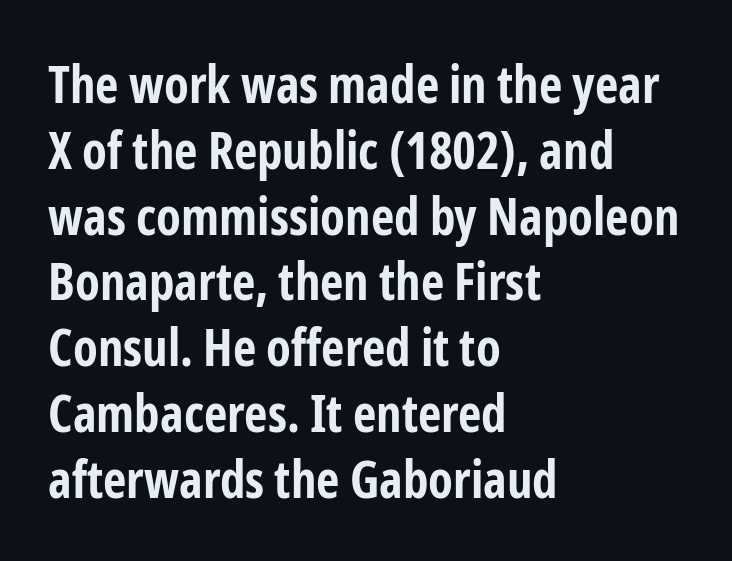
{"serif": "no", "italic": "no", "bold": "yes", "weight": "bold", "width": "condensed", "stroke_contrast": "low", "x_height": "medium", "monospaced": "no", "underline": "no", "align": "left", "line_spacing": "normal", "line_spacing_ratio": 1.29, "letter_spacing": "normal", "letter_spacing_em": 0.0, "glyph_px": 51}
